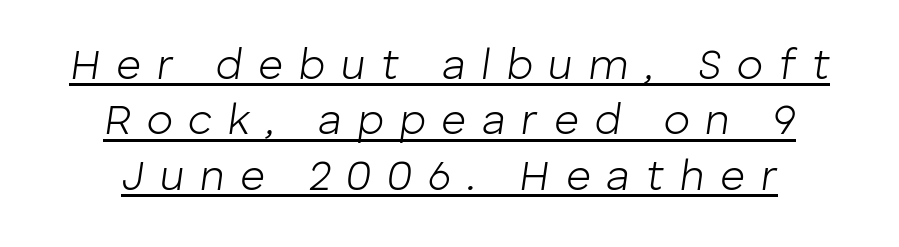
Q: Is the text bold? A: No.
Q: Is the text italic (slanted)? A: Yes, it leans right by about 8 degrees.
Q: Is the text underlined? A: Yes.
Q: Is the spacing between letters normal or unusually wide? A: Unusually wide.
Q: Is the spacing between lines tight, normal or loose? A: Normal.
Q: Width (condensed, normal, or wide)? A: Normal.
Q: Stroke contrast? A: Low.
Q: x-height? A: Medium.
Q: Monospaced? A: No.
